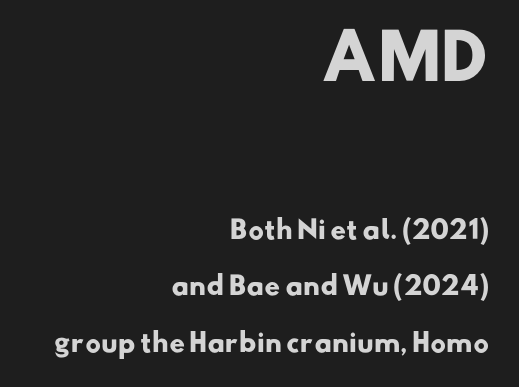
The image shows 62 px heavy sans-serif type; set right-aligned, loose line spacing (2.25x), normal letter spacing, not underlined; the first (top) block is 2.48x larger; low stroke contrast and a small x-height.
